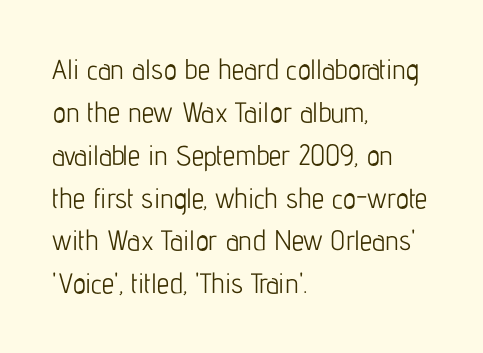
The image shows 28 px light, condensed sans-serif type, upright; set left-aligned, normal line spacing (1.53x), normal letter spacing, not underlined; low stroke contrast and a medium x-height.
